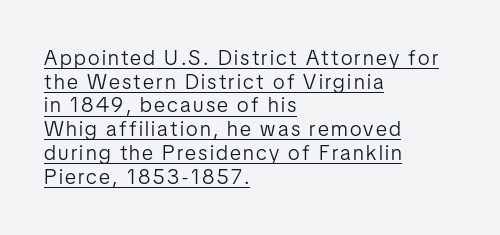
Q: Is the text bold? A: No.
Q: Is the text italic (slanted)? A: No, it is upright.
Q: Is the text underlined? A: Yes.
Q: How is the paragraph aligned? A: Left-aligned.
Q: Is the spacing between lines tight, normal or loose? A: Tight.
